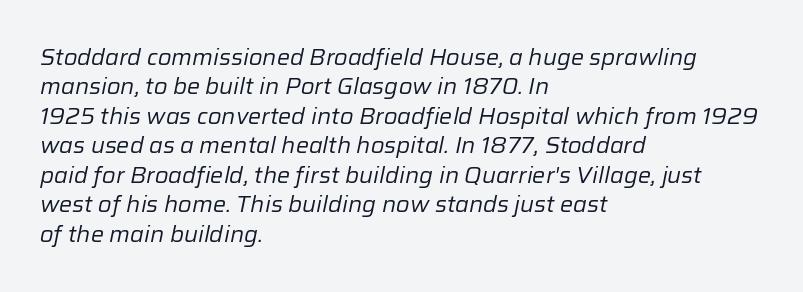
Q: Is the text bold? A: No.
Q: Is the text italic (slanted)? A: Yes, it leans right by about 12 degrees.
Q: Is the text underlined? A: No.
Q: How is the paragraph aligned? A: Left-aligned.
Q: Is the spacing between letters normal or unusually wide? A: Normal.
Q: Is the spacing between lines tight, normal or loose? A: Normal.
